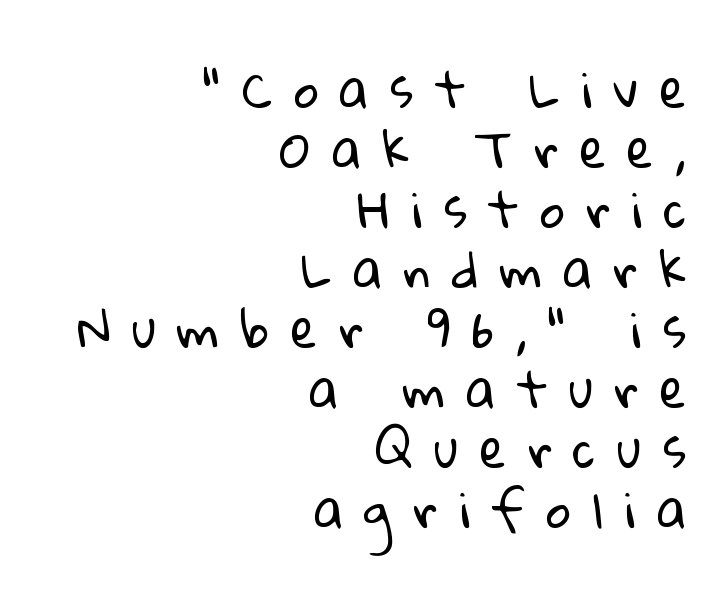
Bold? No — there's no thickening of the strokes. Regarding serifs, this sample does without them. One glance says typical: line gaps are just what's usual. Spacing verdict: proportional, widths tailored to each character.
